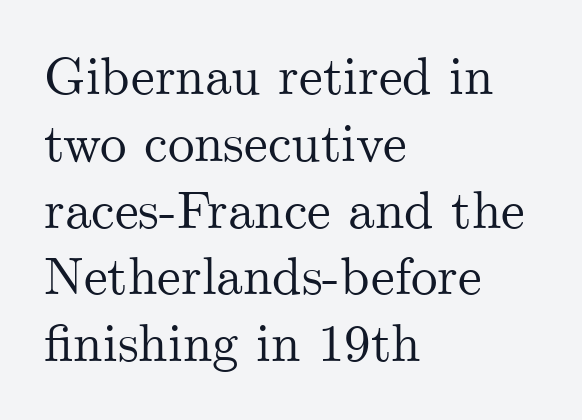
{"serif": "yes", "italic": "no", "width": "normal", "stroke_contrast": "medium", "x_height": "small", "monospaced": "no", "underline": "no", "align": "left", "line_spacing": "normal", "line_spacing_ratio": 1.26, "letter_spacing": "normal", "letter_spacing_em": 0.0, "glyph_px": 53}
